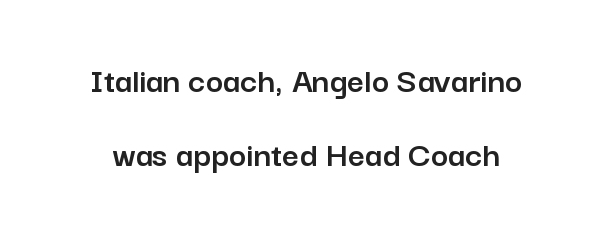
{"serif": "no", "italic": "no", "width": "normal", "stroke_contrast": "low", "x_height": "medium", "monospaced": "no", "underline": "no", "line_spacing": "loose", "line_spacing_ratio": 2.01, "letter_spacing": "normal", "letter_spacing_em": 0.0, "glyph_px": 37}
